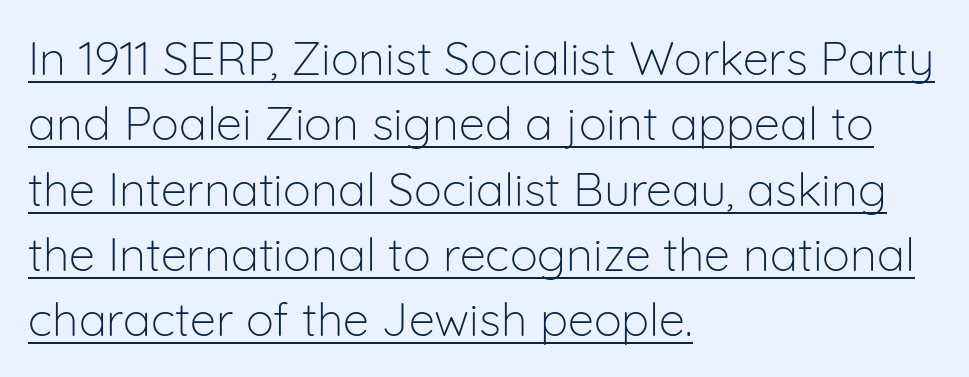
{"serif": "no", "italic": "no", "bold": "no", "weight": "light", "width": "normal", "stroke_contrast": "low", "x_height": "medium", "monospaced": "no", "underline": "yes", "align": "left", "line_spacing": "normal", "line_spacing_ratio": 1.39, "letter_spacing": "normal", "letter_spacing_em": 0.0, "glyph_px": 47}
